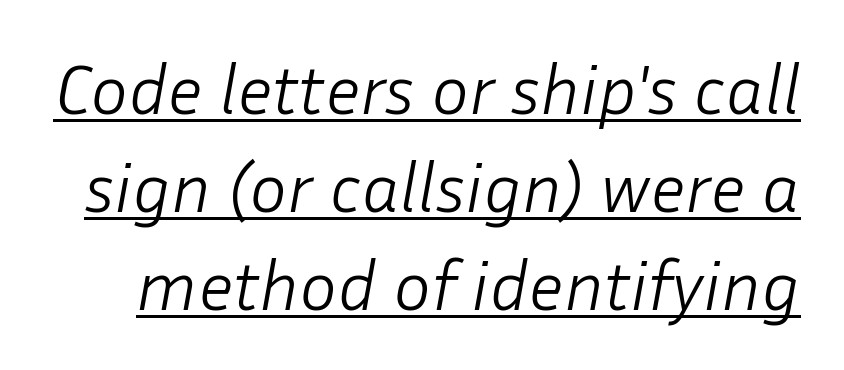
Q: Is the text bold? A: No.
Q: Is the text italic (slanted)? A: Yes, it leans right by about 10 degrees.
Q: Is the text underlined? A: Yes.
Q: Is the spacing between letters normal or unusually wide? A: Normal.
Q: Is the spacing between lines tight, normal or loose? A: Normal.
Q: Width (condensed, normal, or wide)? A: Normal.
Q: Stroke contrast? A: Low.
Q: x-height? A: Medium.
Q: Monospaced? A: No.
